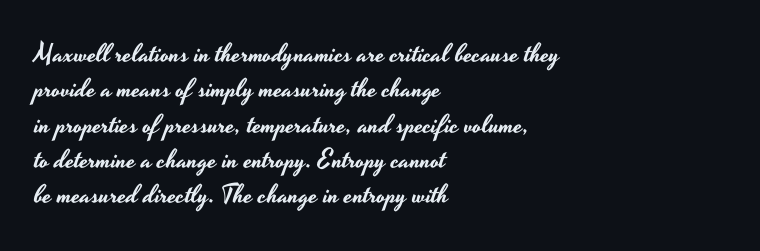
Q: Is the text italic (slanted)? A: Yes.
Q: Is the text underlined? A: No.
Q: How is the paragraph aligned? A: Left-aligned.
Q: Is the spacing between letters normal or unusually wide? A: Normal.
Q: Is the spacing between lines tight, normal or loose? A: Normal.
